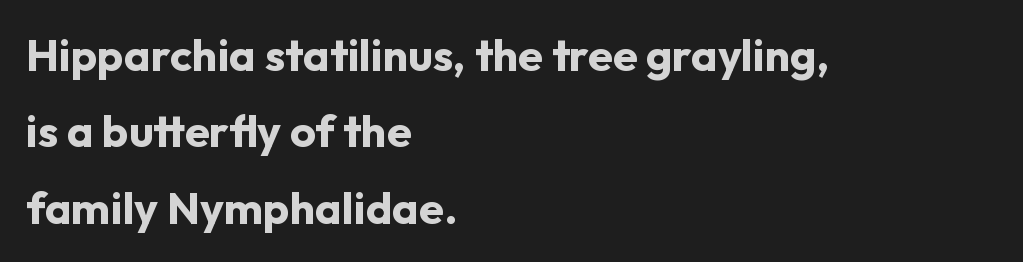
Words appear dense and cohesive because spacing is normal. Note the varied advance widths — an 'i' is clearly narrower than an 'm'. Typeset ragged right — the left edge is the straight one. Whoever set this chose a conventional vertical rhythm.
